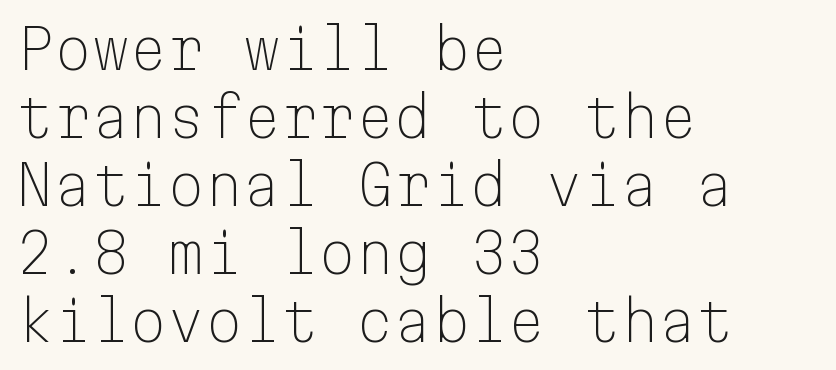
{"serif": "no", "italic": "no", "bold": "no", "weight": "light", "width": "normal", "stroke_contrast": "low", "x_height": "medium", "monospaced": "yes", "underline": "no", "align": "left", "line_spacing": "normal", "line_spacing_ratio": 1.26, "letter_spacing": "normal", "letter_spacing_em": 0.0, "glyph_px": 54}
